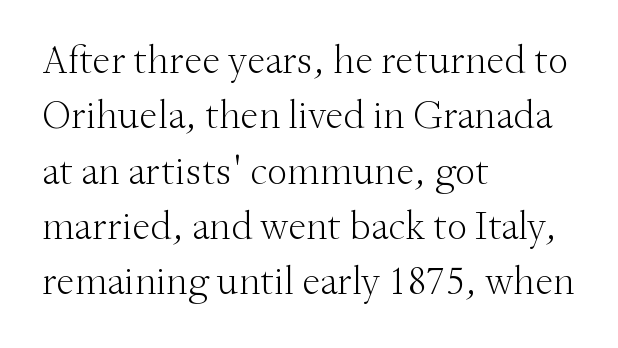
{"serif": "yes", "italic": "no", "bold": "no", "weight": "light", "width": "normal", "stroke_contrast": "medium", "x_height": "small", "monospaced": "no", "underline": "no", "align": "left", "line_spacing": "normal", "line_spacing_ratio": 1.35, "letter_spacing": "normal", "letter_spacing_em": 0.0, "glyph_px": 41}
